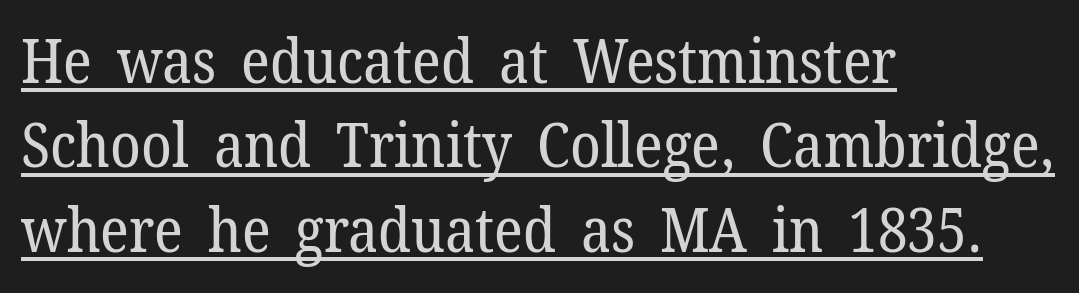
The image shows 62 px regular-weight serif type, upright; set left-aligned, normal line spacing (1.36x), normal letter spacing, underlined; low stroke contrast and a medium x-height.
